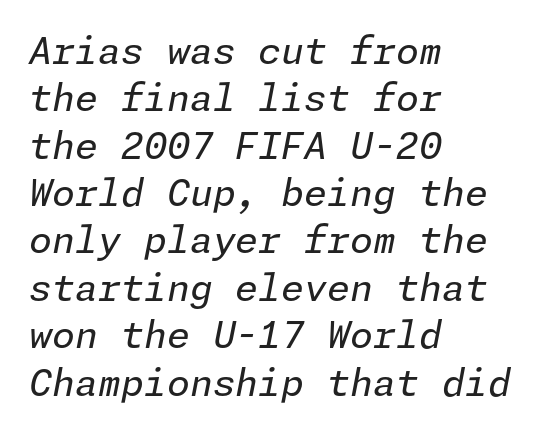
{"italic": "yes", "lean": "right", "slant_degrees": 11, "bold": "no", "weight": "regular", "width": "normal", "stroke_contrast": "low", "x_height": "medium", "underline": "no", "align": "left", "line_spacing": "normal", "line_spacing_ratio": 1.28, "letter_spacing": "normal", "letter_spacing_em": 0.0, "glyph_px": 37}
